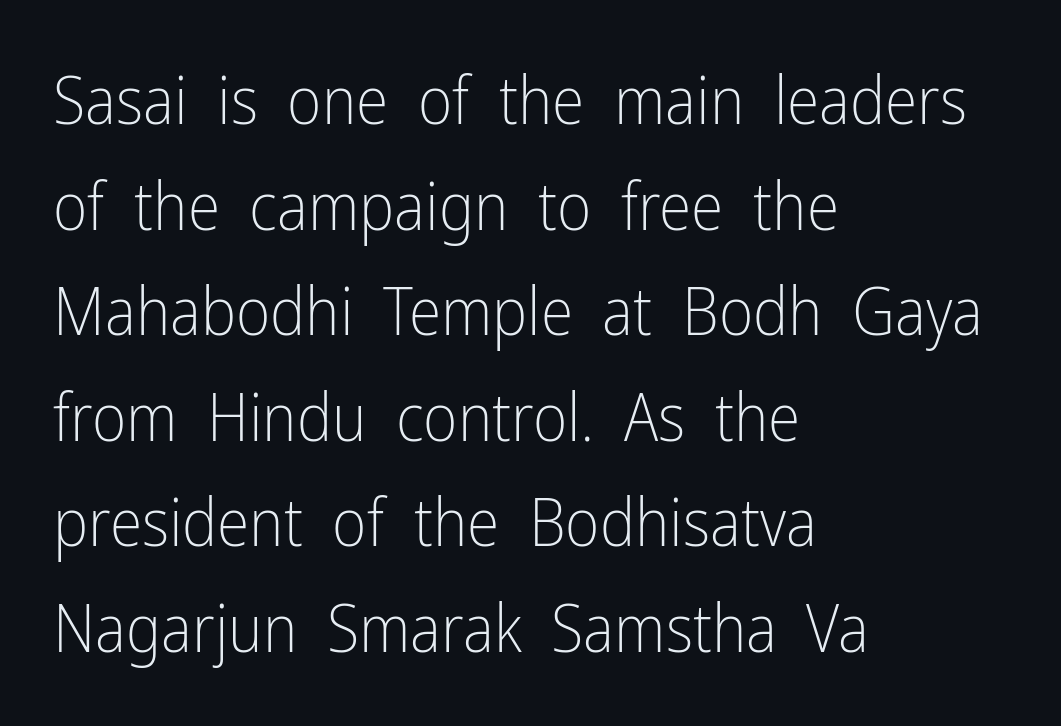
Students, observe: this is what conventionally led text looks like. Leftover space on each line is placed entirely after the last word. These lines were composed using upright roman letters. The rendering keeps characters at their native spacing.
